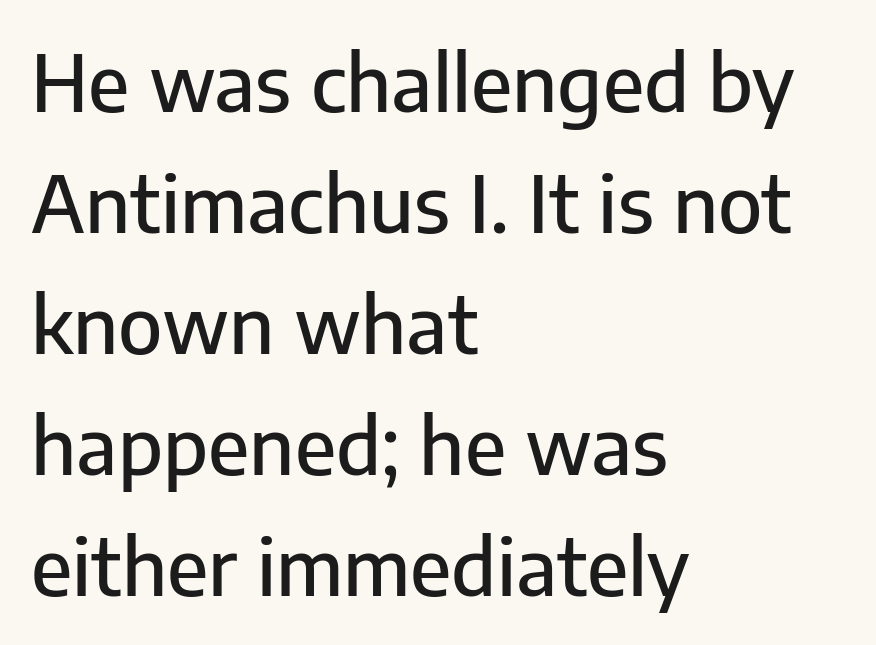
{"serif": "no", "italic": "no", "width": "normal", "stroke_contrast": "low", "x_height": "medium", "monospaced": "no", "underline": "no", "align": "left", "line_spacing": "normal", "line_spacing_ratio": 1.55, "letter_spacing": "normal", "letter_spacing_em": 0.0, "glyph_px": 78}
